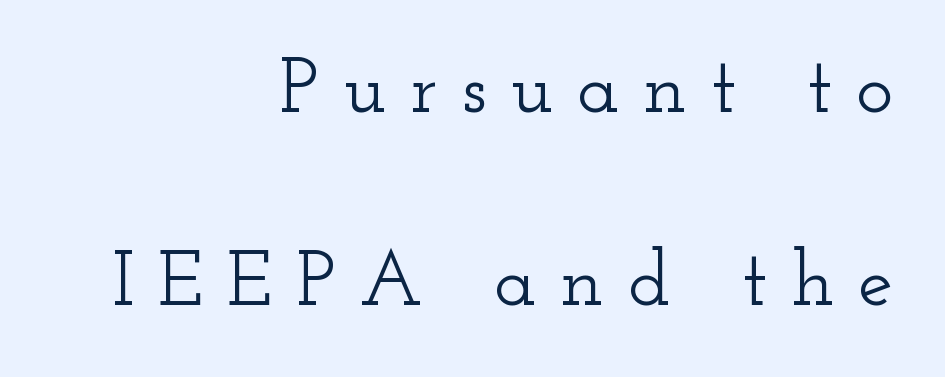
The tracking jumps out immediately: characters are airy and widely separated. Unlike a clean sans, this face finishes its strokes with serifs. Looks like regular typesetting: each glyph gets only the width it needs. The vertical gap from one line to the next is large.
